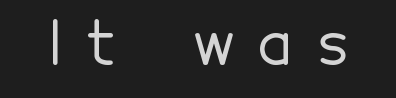
Looks like regular typesetting: each glyph gets only the width it needs. Vertical strokes here are truly vertical. Here the glyphs are tracked loosely, breaking word shapes into spaced letters. Any mark beneath the type? The region is blank.
